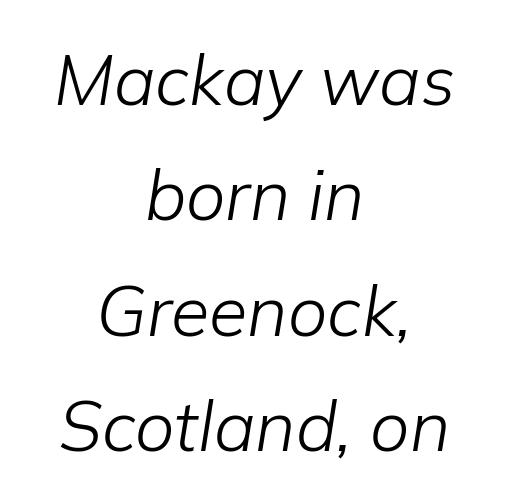
Q: Is the text bold? A: No.
Q: Is the text italic (slanted)? A: Yes, it leans right by about 9 degrees.
Q: Is the text underlined? A: No.
Q: How is the paragraph aligned? A: Centered.
Q: Is the spacing between letters normal or unusually wide? A: Normal.
Q: Is the spacing between lines tight, normal or loose? A: Normal.
Q: Width (condensed, normal, or wide)? A: Normal.
Q: Stroke contrast? A: Low.
Q: x-height? A: Medium.
Q: Monospaced? A: No.
